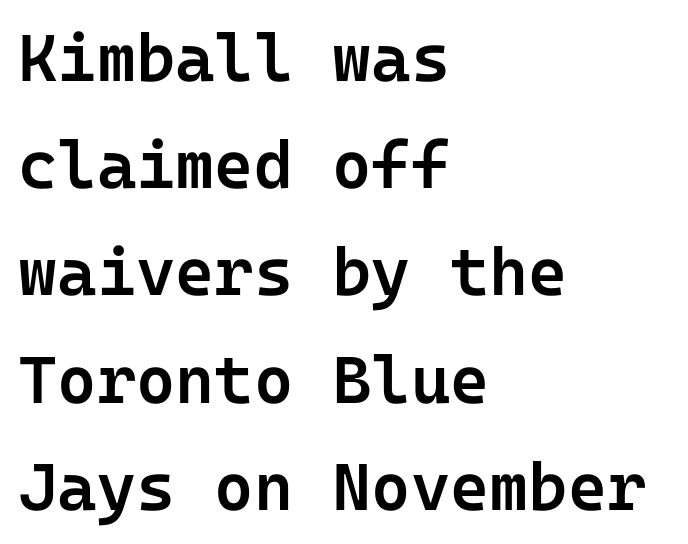
Q: Is the text bold? A: Semi-bold.
Q: Is the text italic (slanted)? A: No, it is upright.
Q: Is the typeface a serif or a sans-serif typeface? A: Sans-serif.
Q: Is the text underlined? A: No.
Q: How is the paragraph aligned? A: Left-aligned.
Q: Is the spacing between letters normal or unusually wide? A: Normal.
Q: Is the spacing between lines tight, normal or loose? A: Normal.
Q: Width (condensed, normal, or wide)? A: Normal.
Q: Stroke contrast? A: Low.
Q: x-height? A: Medium.
